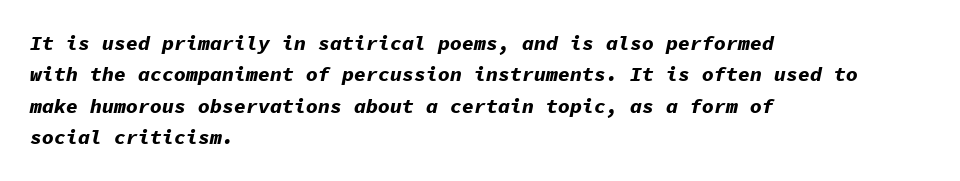
The rendering uses a moderate line-height, typical for paragraphs. The font's italic variant was chosen for this text. The ragged edge is on the right, which tells us the setting is flush left. Descenders hang freely into open space. Glyph-to-glyph distance matches everyday printed text.
